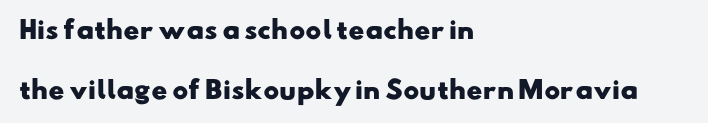
The image shows 24 px bold type; set left-aligned, loose line spacing (2.48x), normal letter spacing, not underlined.
